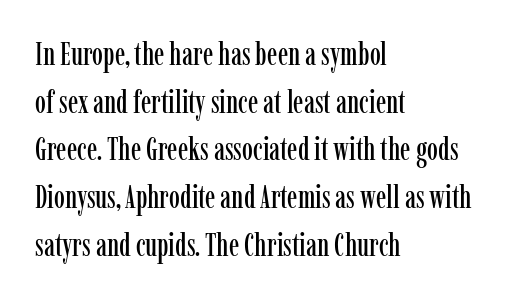
This rendering leaves character spacing at its baseline value. The passage shown is typed in a proportional face where columns would drift. Decoration check: the copy has no underline. The rendering shows small feet on the letterforms — a serif design. Left-aligned paragraph, ragged on the right. The font's upright variant was chosen for this text.
